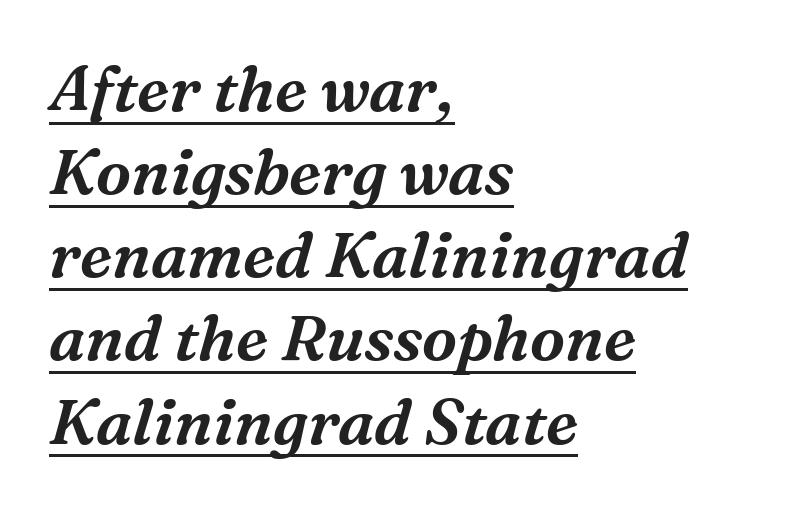
The image shows 63 px serif type, italic (leaning right); set left-aligned, normal line spacing (1.32x), normal letter spacing, underlined; medium stroke contrast and a medium x-height.
